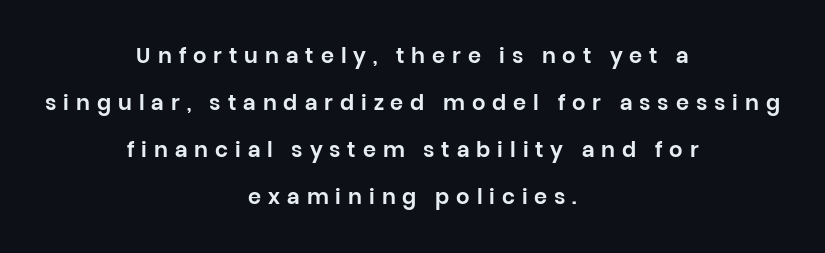
{"italic": "no", "underline": "no", "align": "center", "line_spacing": "loose", "line_spacing_ratio": 2.24, "letter_spacing": "wide", "letter_spacing_em": 0.33, "glyph_px": 21}
